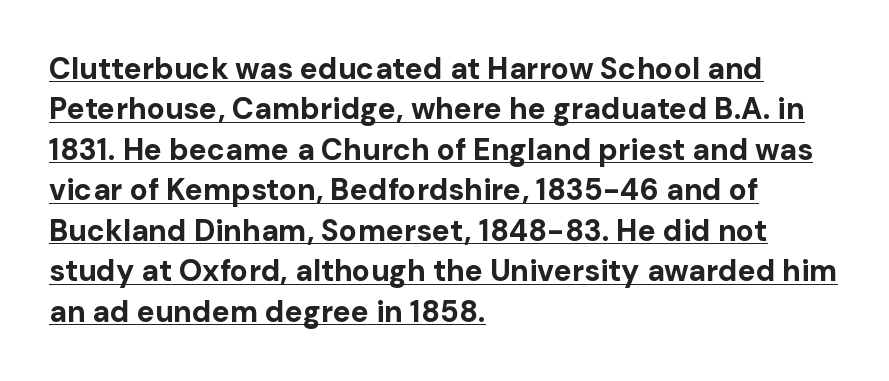
The image shows 30 px bold sans-serif type, upright; set left-aligned, normal line spacing (1.35x), normal letter spacing, underlined; low stroke contrast and a medium x-height.
